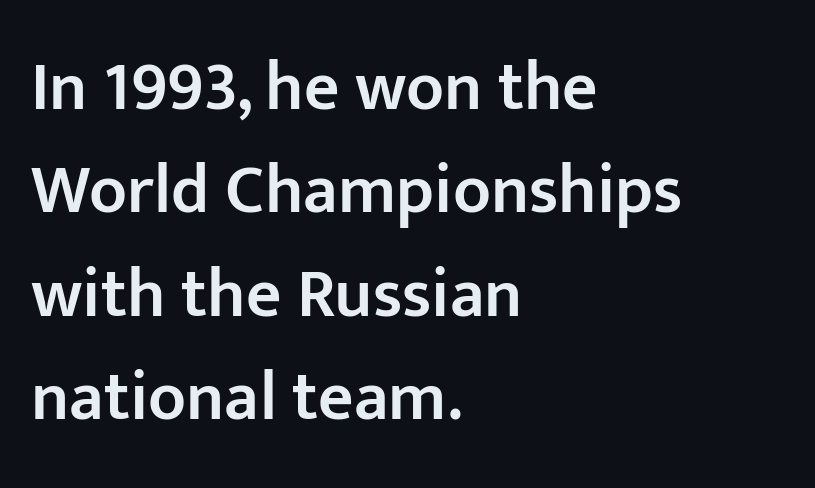
{"serif": "no", "italic": "no", "bold": "semi", "weight": "semibold", "width": "normal", "stroke_contrast": "low", "x_height": "medium", "monospaced": "no", "underline": "no", "align": "left", "line_spacing": "normal", "line_spacing_ratio": 1.5, "letter_spacing": "normal", "letter_spacing_em": 0.0, "glyph_px": 69}
